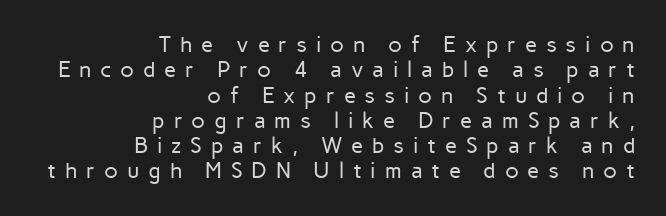
The image shows 22 px text type, upright; set right-aligned, tight line spacing (1.15x), unusually wide letter spacing (+0.4 em), not underlined.
